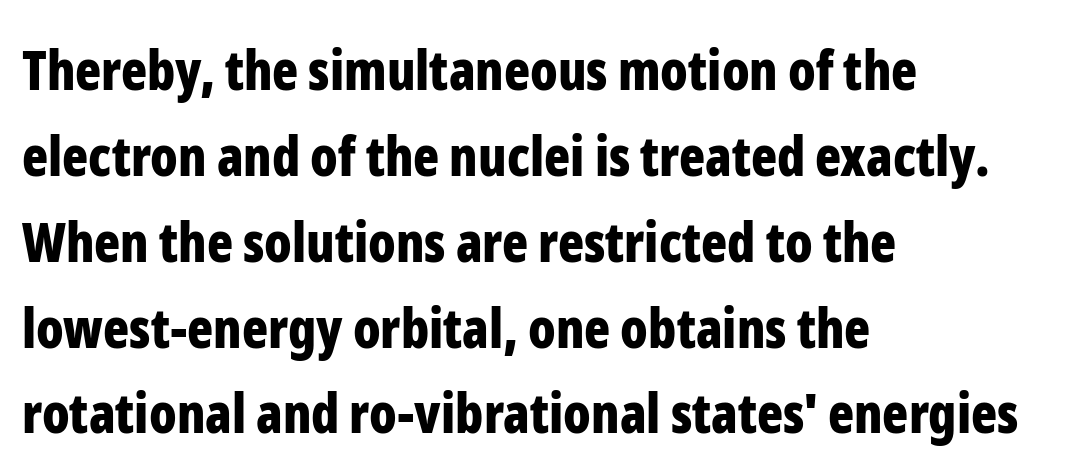
Typographically, this falls in the sans-serif category. Type without underlining. Strokes here are thick enough to call this a true bold. Which margin do the lines hug? The left one — the right edge is uneven. Posture: upright roman.
